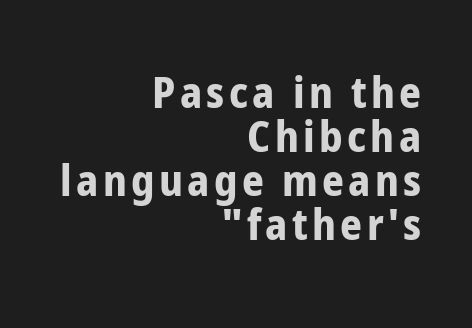
The image shows 43 px bold, condensed sans-serif type, upright; set right-aligned, tight line spacing (1.02x), not underlined; low stroke contrast and a medium x-height.
